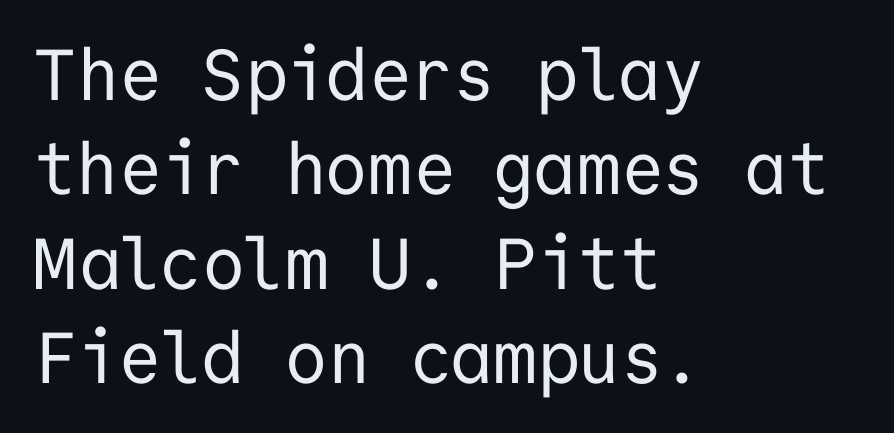
{"serif": "no", "italic": "no", "bold": "no", "weight": "regular", "width": "normal", "stroke_contrast": "low", "x_height": "medium", "monospaced": "yes", "underline": "no", "align": "left", "line_spacing": "normal", "line_spacing_ratio": 1.31, "letter_spacing": "normal", "letter_spacing_em": 0.0, "glyph_px": 72}
